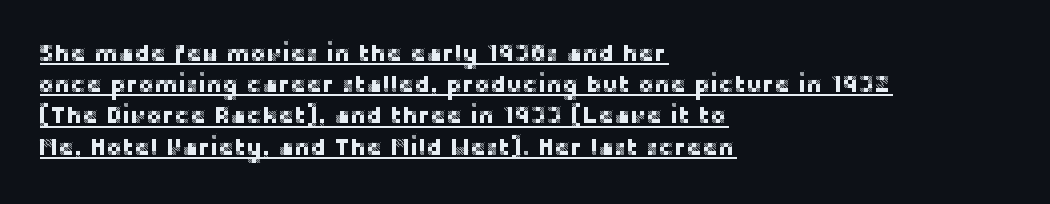
The setting favours the left margin, as ordinary paragraphs usually do. Does the lettering tilt? It doesn't — this is upright. Every word sits above its own underline. Spacing between characters is what you'd get straight out of the box. Vertically, the passage feels balanced, rows spaced as you'd expect.
